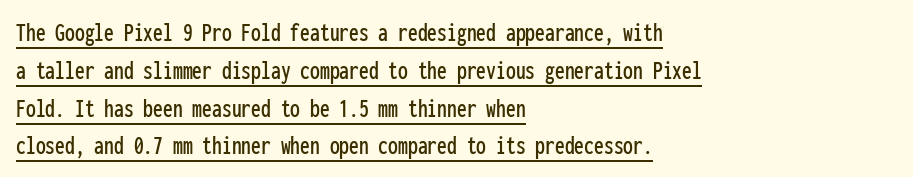
The image shows 28 px condensed sans-serif type, upright, monospaced; set left-aligned, normal line spacing (1.35x), normal letter spacing, underlined; low stroke contrast and a medium x-height.
